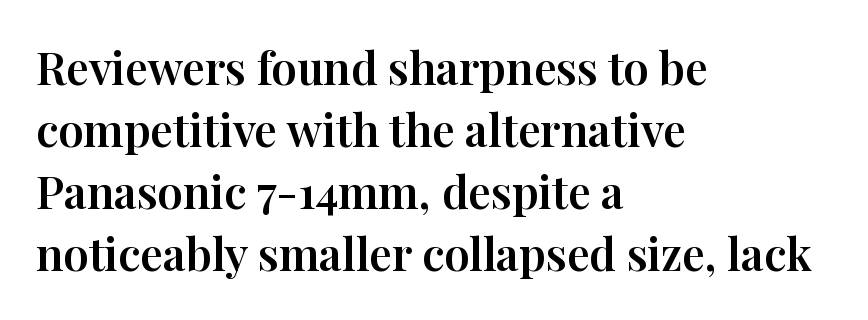
Q: Is the text italic (slanted)? A: No, it is upright.
Q: Is the typeface a serif or a sans-serif typeface? A: Serif.
Q: Is the text underlined? A: No.
Q: How is the paragraph aligned? A: Left-aligned.
Q: Is the spacing between letters normal or unusually wide? A: Normal.
Q: Is the spacing between lines tight, normal or loose? A: Normal.
Q: Width (condensed, normal, or wide)? A: Normal.
Q: Stroke contrast? A: High.
Q: x-height? A: Medium.
Q: Monospaced? A: No.
